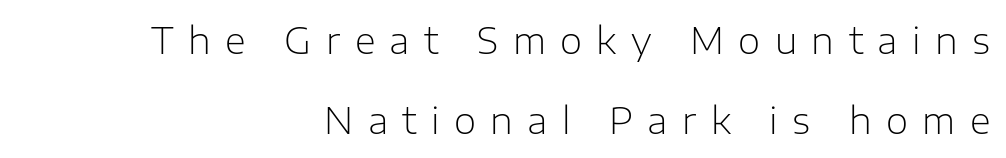
Q: Is the text bold? A: No.
Q: Is the text italic (slanted)? A: No, it is upright.
Q: Is the typeface a serif or a sans-serif typeface? A: Sans-serif.
Q: Is the text underlined? A: No.
Q: How is the paragraph aligned? A: Right-aligned.
Q: Is the spacing between letters normal or unusually wide? A: Unusually wide.
Q: Is the spacing between lines tight, normal or loose? A: Loose.
Q: Width (condensed, normal, or wide)? A: Normal.
Q: Stroke contrast? A: Low.
Q: x-height? A: Medium.
Q: Monospaced? A: No.
